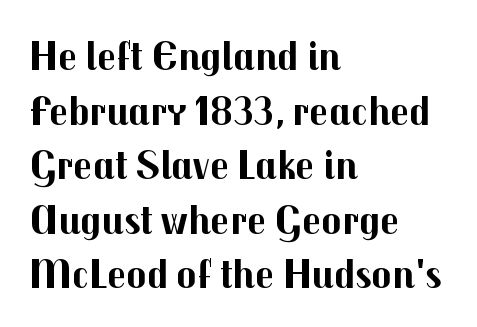
{"serif": "no", "italic": "no", "bold": "yes", "weight": "bold", "width": "normal", "stroke_contrast": "medium", "x_height": "medium", "monospaced": "no", "underline": "no", "align": "left", "line_spacing": "normal", "line_spacing_ratio": 1.3, "letter_spacing": "normal", "letter_spacing_em": 0.0, "glyph_px": 42}
